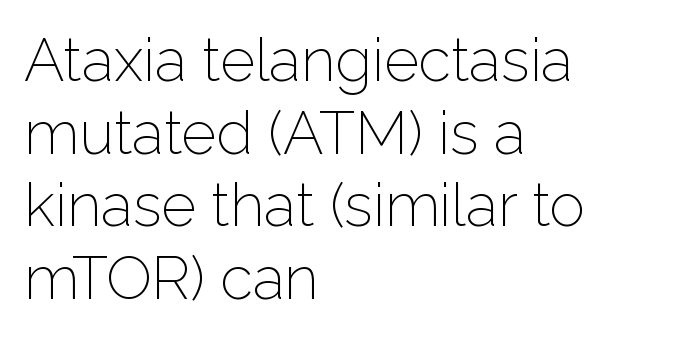
Q: Is the text bold? A: No.
Q: Is the text italic (slanted)? A: No, it is upright.
Q: Is the typeface a serif or a sans-serif typeface? A: Sans-serif.
Q: Is the text underlined? A: No.
Q: How is the paragraph aligned? A: Left-aligned.
Q: Is the spacing between letters normal or unusually wide? A: Normal.
Q: Width (condensed, normal, or wide)? A: Normal.
Q: Stroke contrast? A: Low.
Q: x-height? A: Medium.
Q: Monospaced? A: No.
